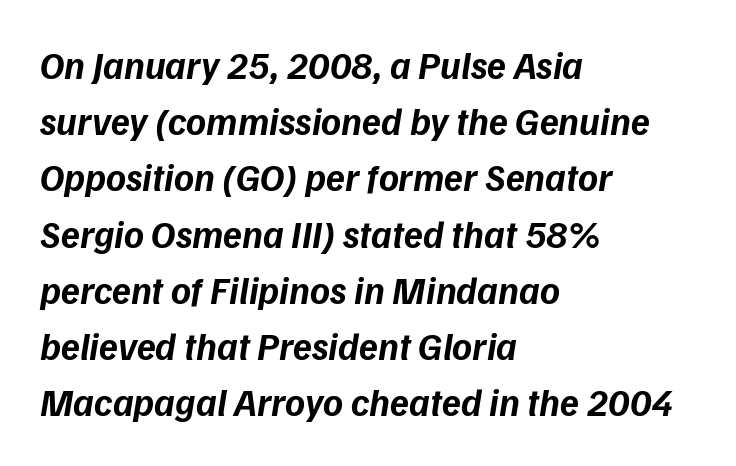
Summary of vertical rhythm: regular, with standard interline spacing. The typesetter chose a ragged-right arrangement here. Italic: yes, the glyphs are oblique. Character widths vary here, with narrow letters taking less room than wide ones. Characters follow at the spacing the type designer built in.
